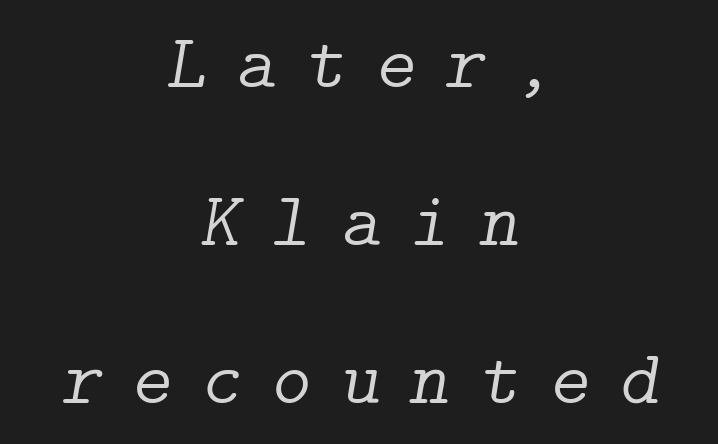
Is the stroke heavy? The answer is a plain regular-or-lighter. This rendering widens character spacing well past its baseline value. Only glyphs here, with clear space below each row. Stroke terminals: seriffed.
